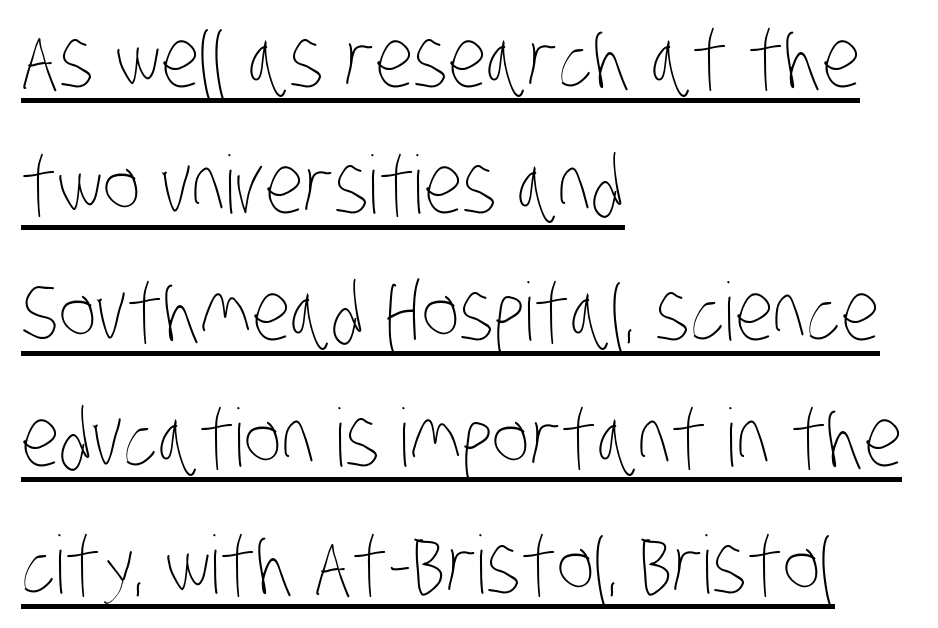
{"bold": "no", "weight": "thin", "width": "condensed", "stroke_contrast": "low", "x_height": "large", "monospaced": "no", "underline": "yes", "align": "left", "line_spacing": "normal", "line_spacing_ratio": 1.58, "letter_spacing": "normal", "letter_spacing_em": 0.0, "glyph_px": 80}
